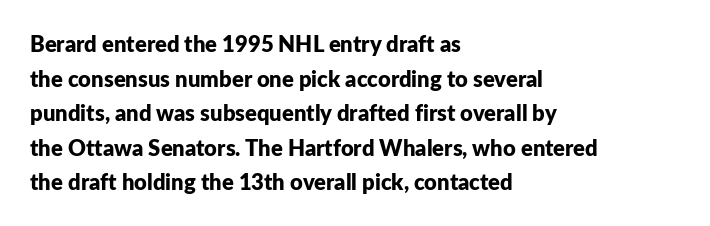
Q: Is the text bold? A: Yes.
Q: Is the text italic (slanted)? A: No, it is upright.
Q: Is the text underlined? A: No.
Q: How is the paragraph aligned? A: Left-aligned.
Q: Is the spacing between letters normal or unusually wide? A: Normal.
Q: Is the spacing between lines tight, normal or loose? A: Normal.
